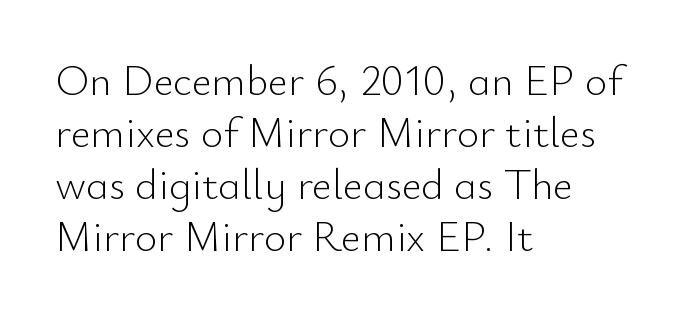
The rendering uses natural spacing where letterforms have individual widths. The weight tops out at a normal text grade. Check the space under the baseline: it is left empty. This is roman type, the default non-slanted kind. Typeset ragged right — the left edge is the straight one.
